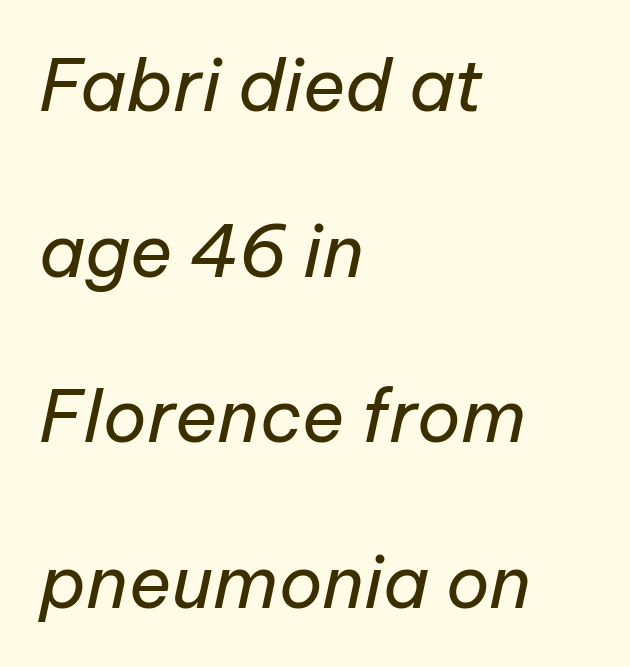
Q: Is the text bold? A: No.
Q: Is the text italic (slanted)? A: Yes, it leans right by about 12 degrees.
Q: Is the text underlined? A: No.
Q: How is the paragraph aligned? A: Left-aligned.
Q: Is the spacing between letters normal or unusually wide? A: Normal.
Q: Is the spacing between lines tight, normal or loose? A: Loose.
Q: Width (condensed, normal, or wide)? A: Normal.
Q: Stroke contrast? A: Low.
Q: x-height? A: Medium.
Q: Monospaced? A: No.
